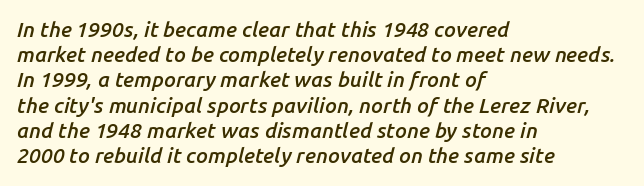
{"italic": "yes", "lean": "right", "slant_degrees": 14, "bold": "semi", "underline": "no", "align": "left", "line_spacing_ratio": 1.2, "letter_spacing": "normal", "letter_spacing_em": 0.0, "glyph_px": 21}
